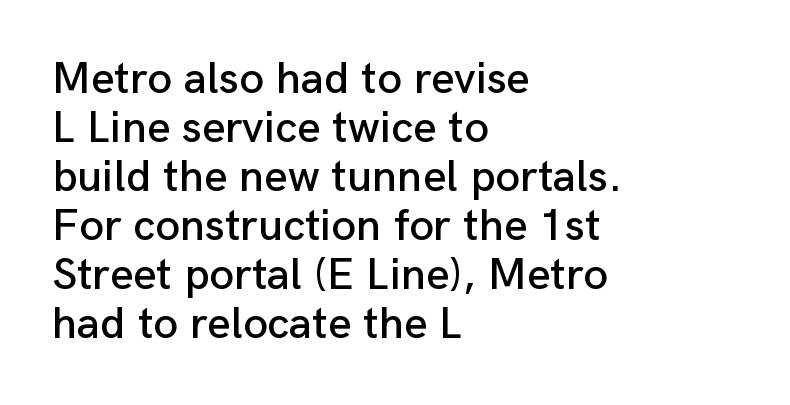
Q: Is the text italic (slanted)? A: No, it is upright.
Q: Is the typeface a serif or a sans-serif typeface? A: Sans-serif.
Q: Is the text underlined? A: No.
Q: How is the paragraph aligned? A: Left-aligned.
Q: Is the spacing between letters normal or unusually wide? A: Normal.
Q: Is the spacing between lines tight, normal or loose? A: Tight.
Q: Width (condensed, normal, or wide)? A: Normal.
Q: Stroke contrast? A: Low.
Q: x-height? A: Medium.
Q: Monospaced? A: No.
